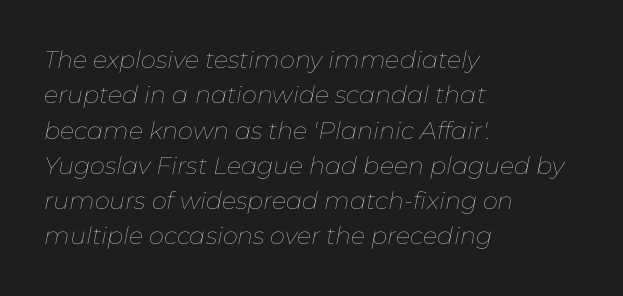
This rendering leaves character spacing at its baseline value. Tall strokes in this sample are angled rather than plumb. Anything drawn beneath the words? Only blank space. Stroke thickness stays within the range of a standard reading face or lighter. Compared with typical paragraphs, the rows here are spaced about the same. The lines are quadded left.
